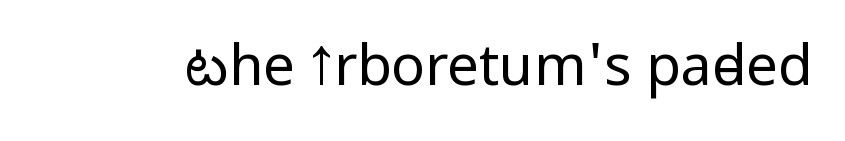
The image shows 56 px regular-weight, condensed sans-serif type, upright; set normal letter spacing, not underlined; low stroke contrast and a large x-height.
